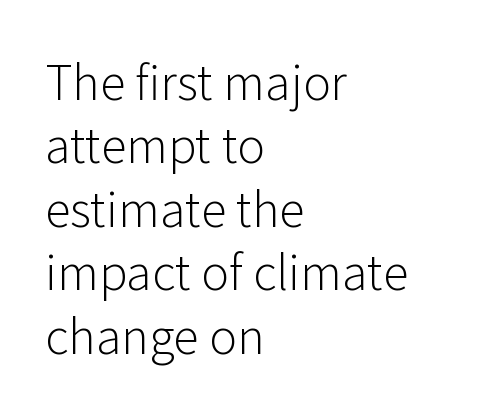
The image shows 47 px light sans-serif type, upright; set left-aligned, normal line spacing (1.35x), normal letter spacing, not underlined; low stroke contrast and a medium x-height.
